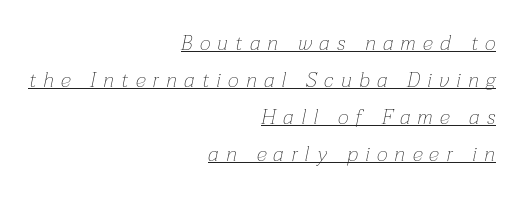
Notice how the passage keeps a crisp vertical edge on the right only. You can see a thin bar hugging the bottom of the glyphs. The line texture is sparse and dotted thanks to wide tracking. The specimen reads as italic at a glance. Think standard paragraph weight, or any step lighter than that.
